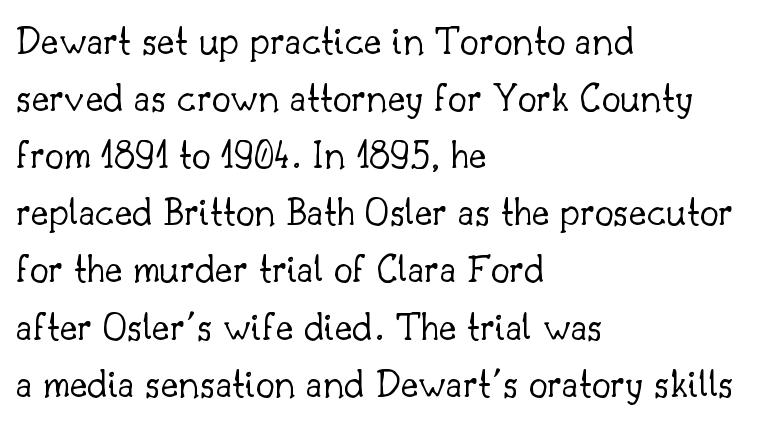
Q: Is the text bold? A: No.
Q: Is the text italic (slanted)? A: No, it is upright.
Q: Is the text underlined? A: No.
Q: How is the paragraph aligned? A: Left-aligned.
Q: Is the spacing between letters normal or unusually wide? A: Normal.
Q: Is the spacing between lines tight, normal or loose? A: Normal.
Q: Width (condensed, normal, or wide)? A: Normal.
Q: Stroke contrast? A: Low.
Q: x-height? A: Small.
Q: Monospaced? A: No.
